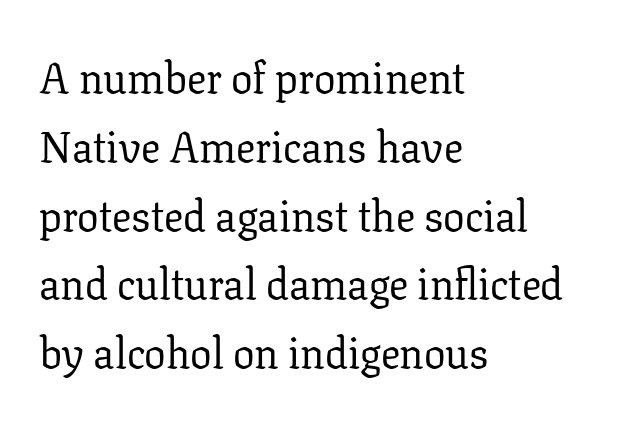
{"serif": "yes", "italic": "no", "bold": "no", "weight": "regular", "width": "normal", "stroke_contrast": "low", "x_height": "medium", "monospaced": "no", "underline": "no", "align": "left", "line_spacing": "normal", "line_spacing_ratio": 1.6, "letter_spacing": "normal", "letter_spacing_em": 0.0, "glyph_px": 43}
